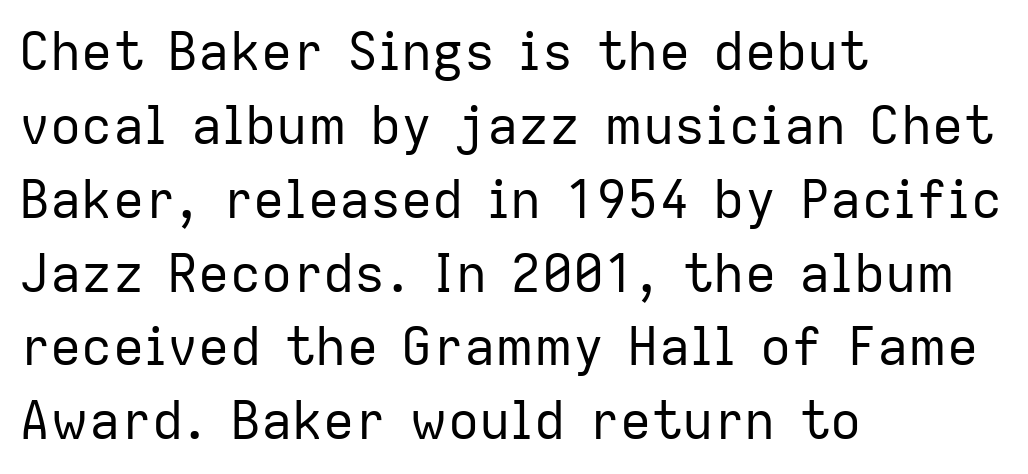
These lines are rendered in a variable-pitch font. In terms of leading, this rendering sits right in the middle. Beneath every word, the page is bare. In terms of posture, this sample is upright. Typographically, this falls in the sans-serif category.
